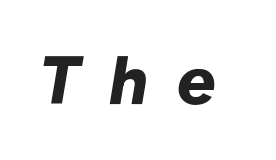
Plenty of ink on the page — the face is bold. Words appear elongated and porous because spacing is wide. Proportional: the letters do not fall into vertical columns. There's an unmistakable incline to the writing here. The words here are not underlined.
